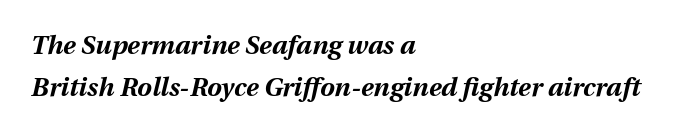
{"italic": "yes", "lean": "right", "slant_degrees": 12, "bold": "yes", "underline": "no", "align": "left", "line_spacing": "normal", "line_spacing_ratio": 1.61, "letter_spacing": "normal", "letter_spacing_em": 0.0, "glyph_px": 26}
